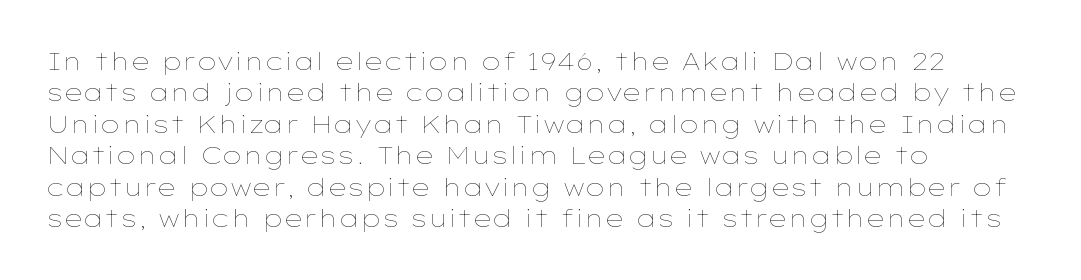
What stands out about the letter spacing? Nothing — it is the standard amount. Unmarked baselines from the first word to the last. The rendering anchors every line to the left-hand side. Regarding leading, the lines here are spaced in the standard way. Compared with a typical body face, this is equally light or lighter still. In terms of posture, this sample is upright.
